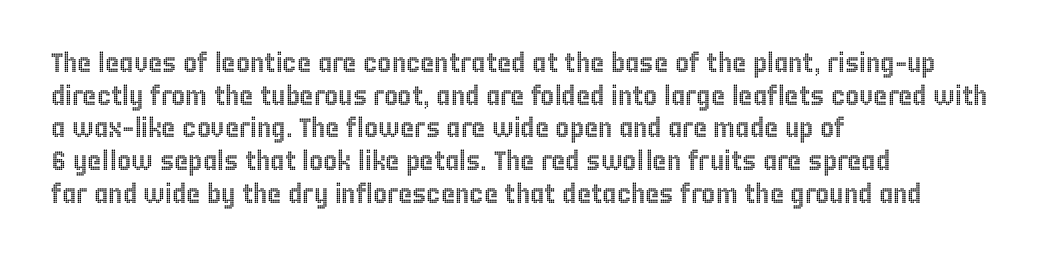
Words float on clear page, feet unadorned. Words appear dense and cohesive because spacing is normal. The lettering holds an erect, upright posture throughout. If you drew a ruler down the left edge, every line would touch it.
